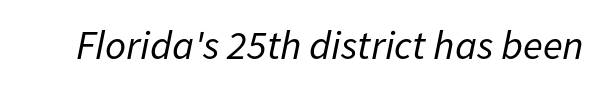
Q: Is the text bold? A: No.
Q: Is the text italic (slanted)? A: Yes, it leans right by about 11 degrees.
Q: Is the text underlined? A: No.
Q: Is the spacing between letters normal or unusually wide? A: Normal.
Q: Width (condensed, normal, or wide)? A: Normal.
Q: Stroke contrast? A: Low.
Q: x-height? A: Medium.
Q: Monospaced? A: No.
